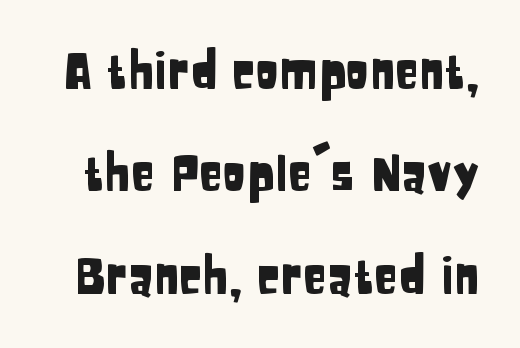
Just letters on the line, the space beneath them empty. Does the type have serifs? No, each stem ends abruptly. Summary of vertical rhythm: relaxed, with wide interline spacing. Character widths vary here, with narrow letters taking less room than wide ones. Every character sits straight up, as roman type does.
